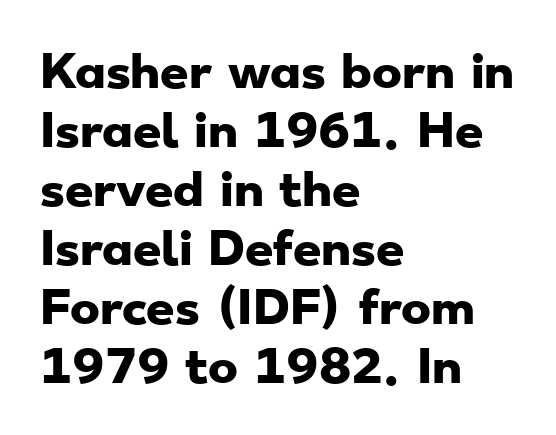
Does the type have serifs? No, each stem ends abruptly. Reading down the block, your eye returns to a fixed left position each line. The rendering keeps characters at their native spacing. Thick stems and heavy bowls — unmistakably bold.
